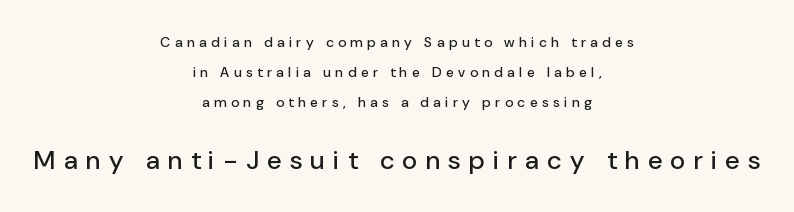
{"italic": "no", "underline": "no", "align": "center", "line_spacing": "loose", "line_spacing_ratio": 2.13, "letter_spacing": "wide", "letter_spacing_em": 0.33, "larger_block": "second", "size_ratio": 1.86, "glyph_px": 26}
